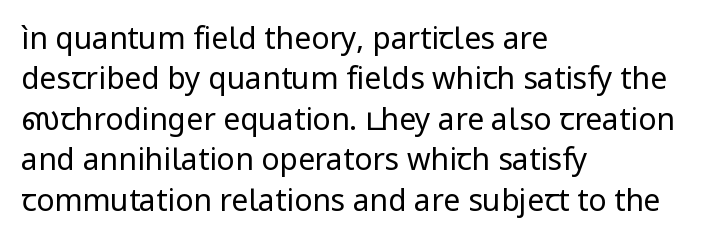
The characters display no serif detailing; their extremities are plain. In CSS terms this would be text-align: left. Ordinary non-slanted type is in use. A typesetter would call this proportional, since set widths differ per character.
